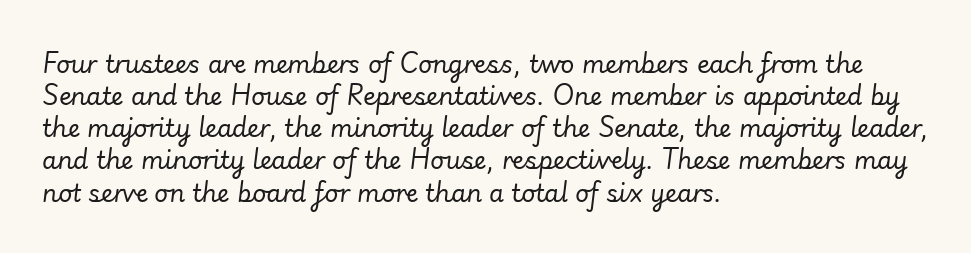
The image shows 24 px text type, italic (leaning right); set left-aligned, normal line spacing (1.34x), normal letter spacing, not underlined.
